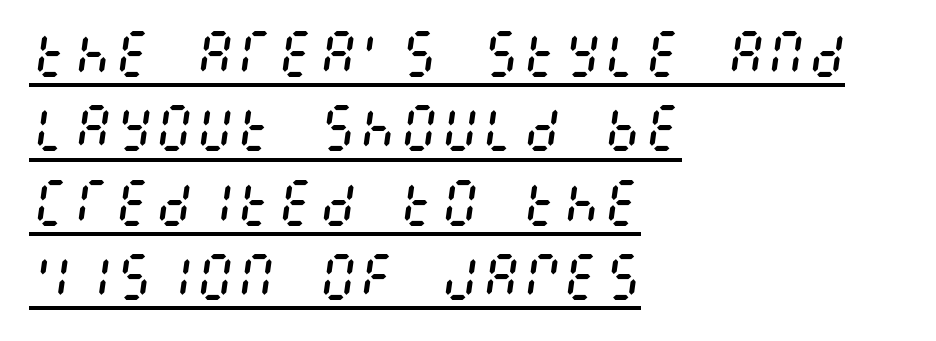
The image shows 51 px regular-weight, condensed type, italic (leaning right); set left-aligned, normal line spacing (1.46x), normal letter spacing, underlined; medium stroke contrast and a large x-height.
